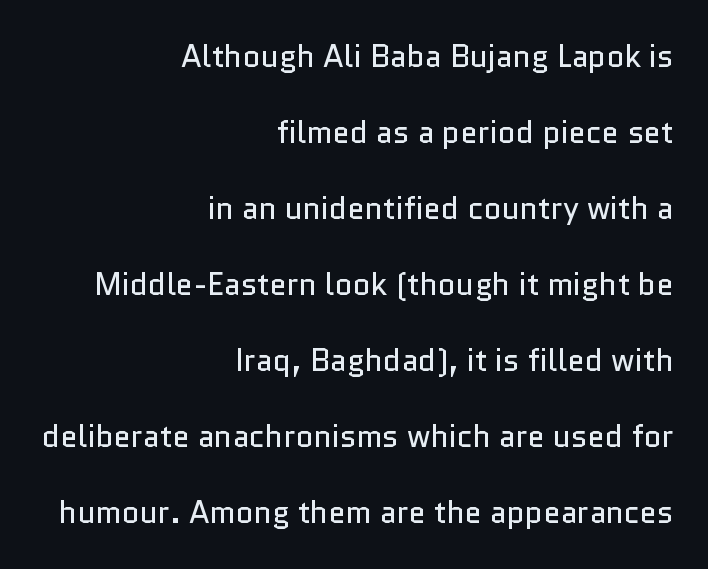
Q: Is the text bold? A: No.
Q: Is the text italic (slanted)? A: No, it is upright.
Q: Is the typeface a serif or a sans-serif typeface? A: Sans-serif.
Q: Is the text underlined? A: No.
Q: How is the paragraph aligned? A: Right-aligned.
Q: Is the spacing between letters normal or unusually wide? A: Normal.
Q: Is the spacing between lines tight, normal or loose? A: Loose.
Q: Width (condensed, normal, or wide)? A: Normal.
Q: Stroke contrast? A: Low.
Q: x-height? A: Medium.
Q: Monospaced? A: No.
